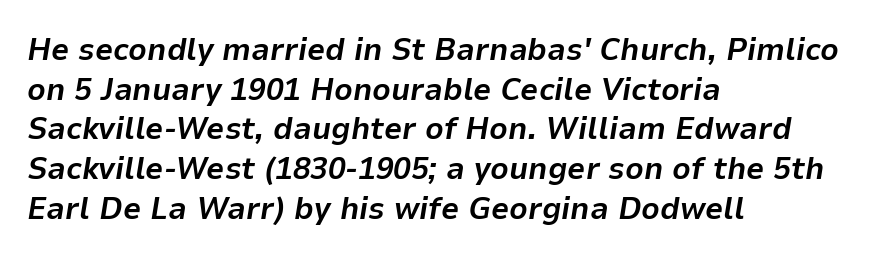
The image shows 32 px bold type, italic (leaning right); set left-aligned, line spacing 1.24x, normal letter spacing, not underlined; low stroke contrast and a medium x-height.
